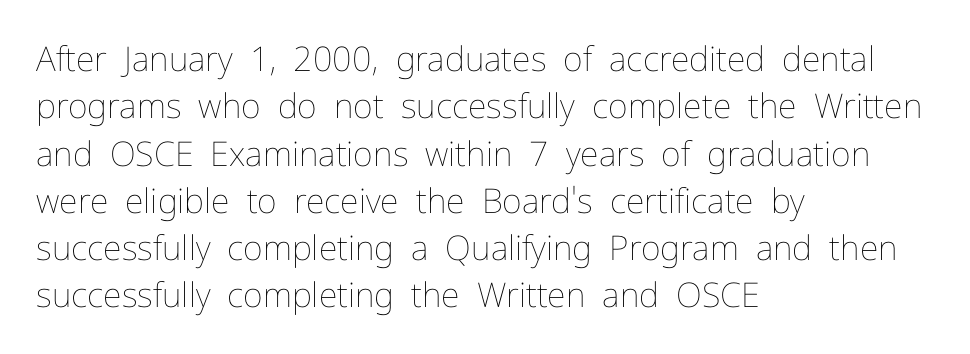
The image shows 34 px thin type, upright; set left-aligned, normal line spacing (1.39x), normal letter spacing, not underlined; low stroke contrast and a medium x-height.
